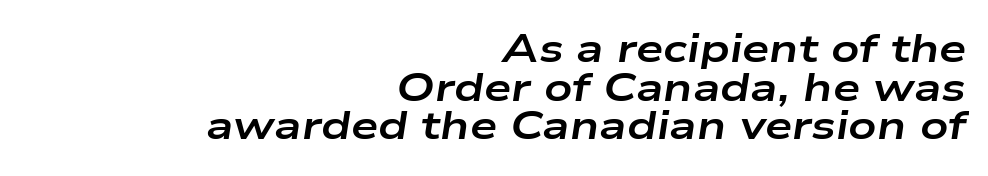
The face used here has a pronounced slope to its letters. Any mark beneath the type? The region is blank. Nothing unusual about the tracking: characters are spaced as the font intends. Varying glyph widths throughout — classic text-font behaviour.
